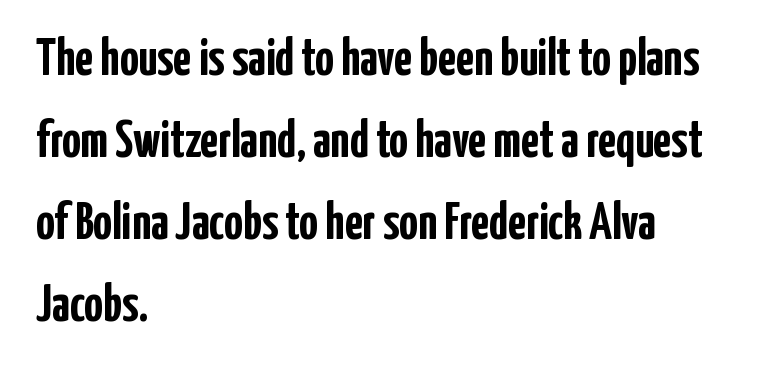
A dark, heavy texture on the line: the type is bold. These lines are set flush left with a ragged right edge. Honestly, the letter spacing is just normal — you wouldn't notice it. Looks like regular typesetting: each glyph gets only the width it needs.
